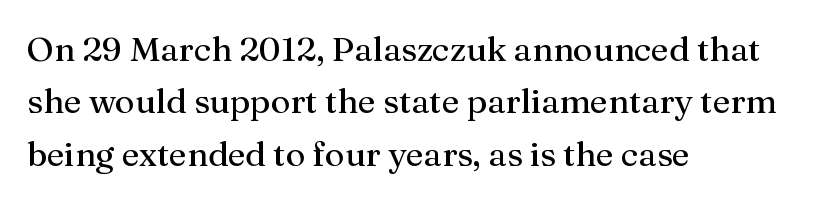
The image shows 34 px regular-weight serif type, upright; set left-aligned, normal line spacing (1.54x), normal letter spacing, not underlined; medium stroke contrast and a medium x-height.
